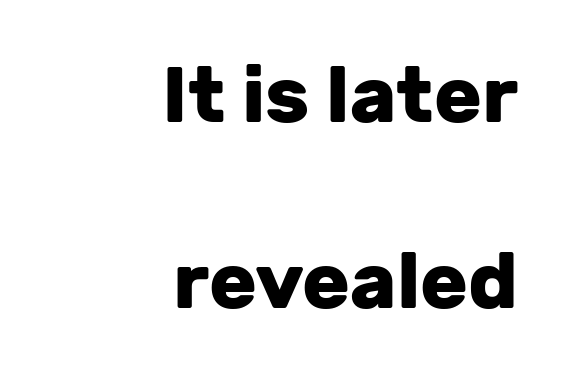
The image shows 79 px heavy sans-serif type, upright; set right-aligned, loose line spacing (2.36x), normal letter spacing, not underlined; low stroke contrast and a medium x-height.
